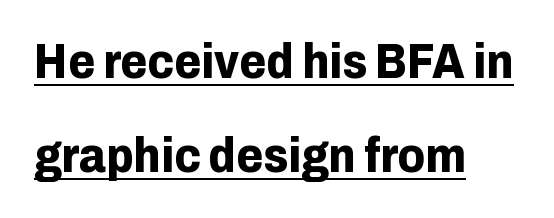
{"serif": "no", "italic": "no", "bold": "yes", "weight": "bold", "width": "normal", "stroke_contrast": "low", "x_height": "medium", "monospaced": "no", "underline": "yes", "align": "left", "line_spacing": "loose", "line_spacing_ratio": 1.92, "letter_spacing": "normal", "letter_spacing_em": 0.0, "glyph_px": 49}
